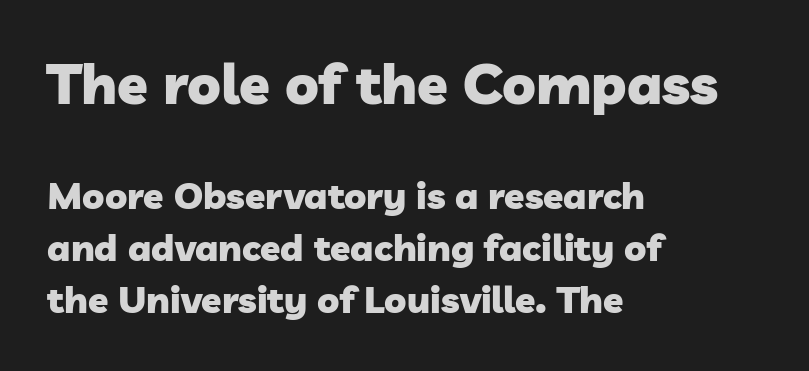
{"serif": "no", "bold": "yes", "weight": "heavy", "width": "normal", "stroke_contrast": "low", "x_height": "medium", "monospaced": "no", "underline": "no", "align": "left", "line_spacing": "normal", "line_spacing_ratio": 1.41, "letter_spacing": "normal", "letter_spacing_em": 0.0, "larger_block": "first", "size_ratio": 1.51, "glyph_px": 56}
